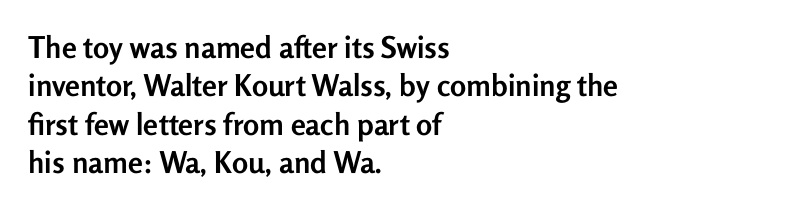
The image shows 30 px semibold sans-serif type, upright; set left-aligned, normal line spacing (1.28x), normal letter spacing, not underlined; low stroke contrast and a medium x-height.
